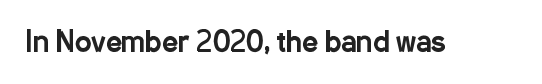
{"serif": "no", "italic": "no", "width": "condensed", "stroke_contrast": "low", "x_height": "medium", "monospaced": "no", "underline": "no", "letter_spacing": "normal", "letter_spacing_em": 0.0, "glyph_px": 28}
